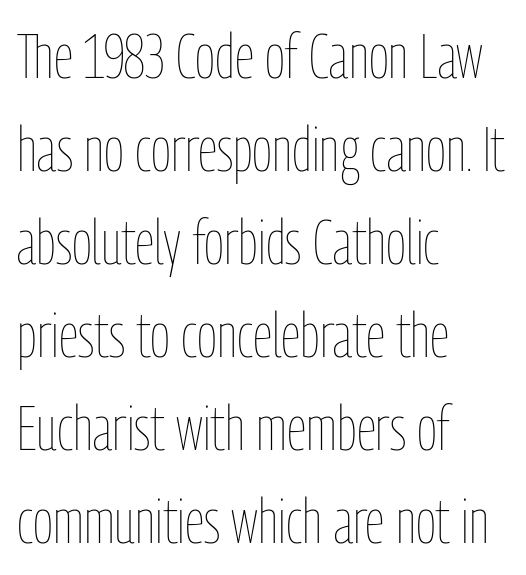
The image shows 62 px thin, condensed type, upright; set left-aligned, normal line spacing (1.5x), normal letter spacing, not underlined; low stroke contrast and a medium x-height.
